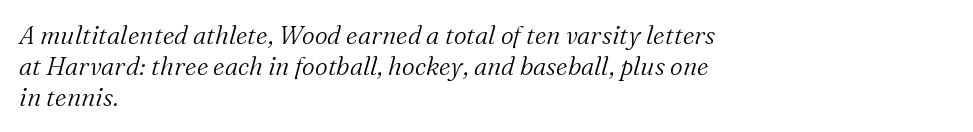
Q: Is the text bold? A: No.
Q: Is the text italic (slanted)? A: Yes, it leans right by about 16 degrees.
Q: Is the text underlined? A: No.
Q: How is the paragraph aligned? A: Left-aligned.
Q: Is the spacing between letters normal or unusually wide? A: Normal.
